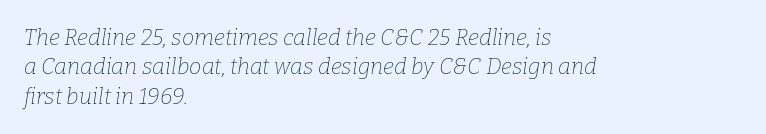
The image shows 22 px text type, italic (leaning right); set left-aligned, normal line spacing (1.33x), normal letter spacing, not underlined.
